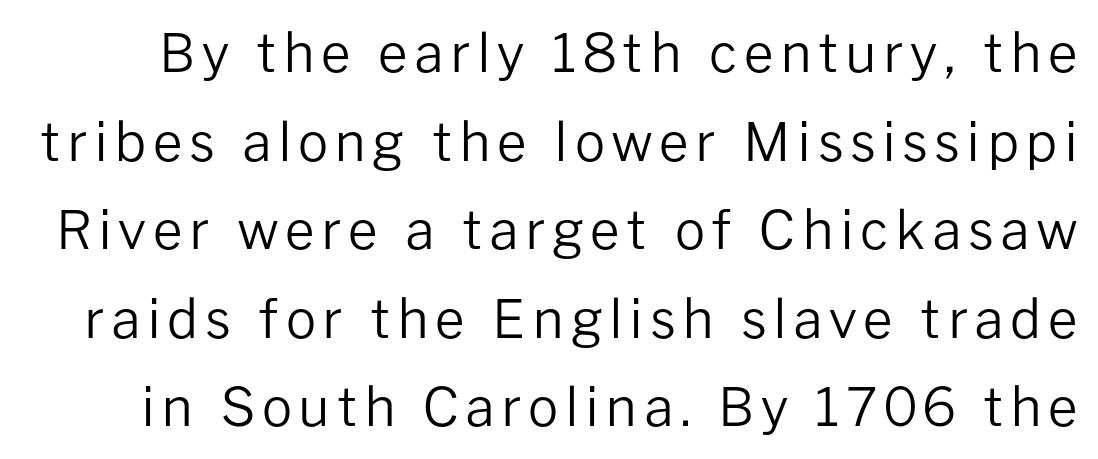
Q: Is the text bold? A: No.
Q: Is the text italic (slanted)? A: No, it is upright.
Q: Is the typeface a serif or a sans-serif typeface? A: Sans-serif.
Q: Is the text underlined? A: No.
Q: Is the spacing between lines tight, normal or loose? A: Normal.
Q: Width (condensed, normal, or wide)? A: Normal.
Q: Stroke contrast? A: Low.
Q: x-height? A: Medium.
Q: Monospaced? A: No.
